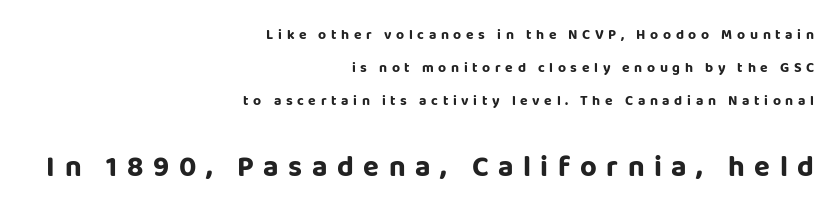
The image shows 29 px bold sans-serif type, upright; set right-aligned, loose line spacing (2.34x), unusually wide letter spacing (+0.33 em), not underlined; the second (bottom) block is 2.07x larger; low stroke contrast and a large x-height.
